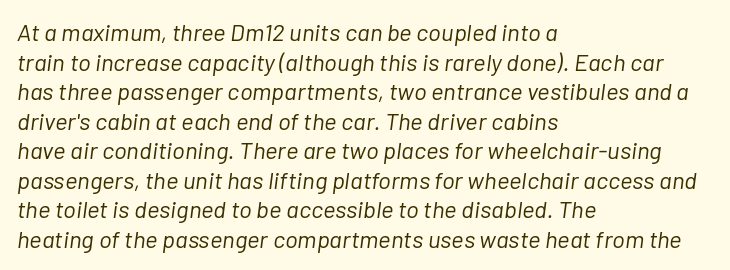
Q: Is the text bold? A: No.
Q: Is the text italic (slanted)? A: Yes, it leans right by about 7 degrees.
Q: Is the text underlined? A: No.
Q: How is the paragraph aligned? A: Left-aligned.
Q: Is the spacing between letters normal or unusually wide? A: Normal.
